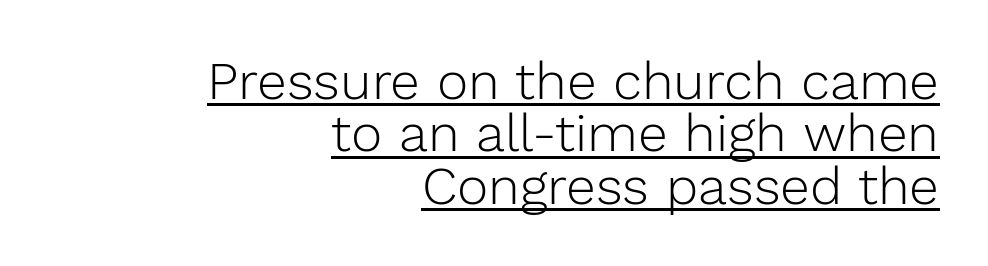
The image shows 53 px light sans-serif type, upright; set right-aligned, tight line spacing (0.99x), normal letter spacing, underlined; low stroke contrast and a medium x-height.
